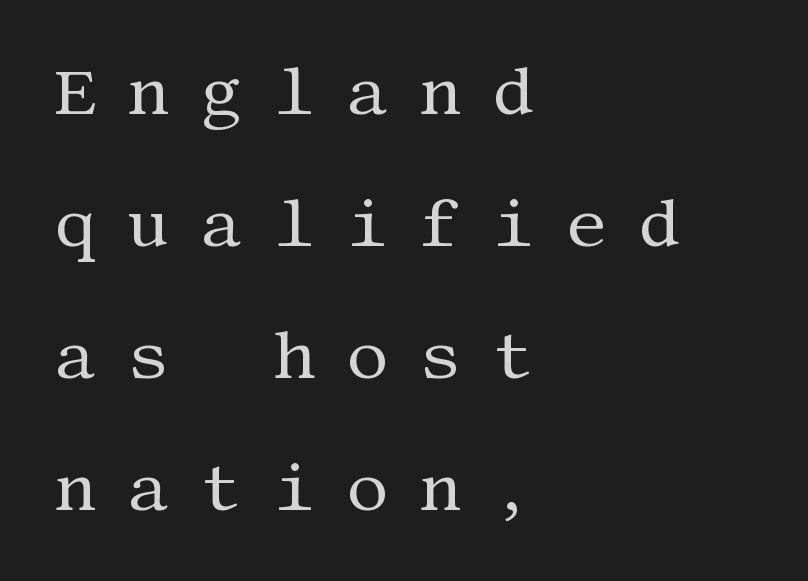
The image shows 67 px regular-weight serif type, upright; set left-aligned, loose line spacing (1.97x), unusually wide letter spacing (+0.45 em), not underlined; medium stroke contrast and a large x-height.
